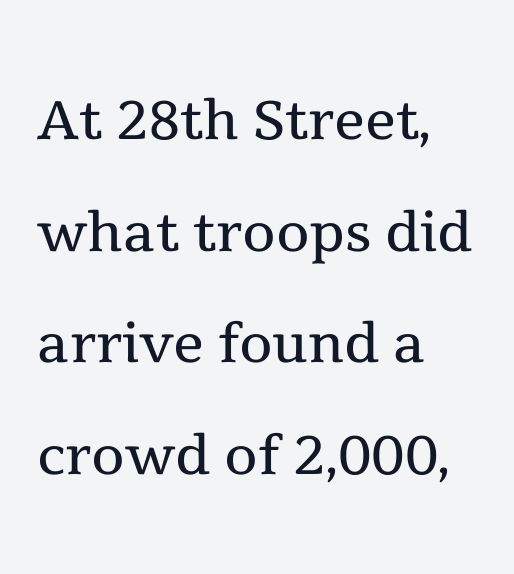
{"serif": "yes", "italic": "no", "bold": "no", "weight": "regular", "width": "normal", "x_height": "medium", "monospaced": "no", "underline": "no", "align": "left", "line_spacing": "normal", "line_spacing_ratio": 1.45, "letter_spacing": "normal", "letter_spacing_em": 0.0, "glyph_px": 77}
